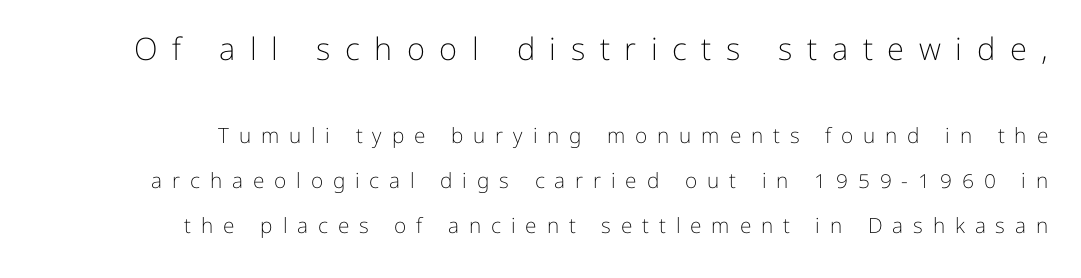
Do the characters align in a grid? No, the font is proportional. The face looks like a standard text weight, possibly lighter. Honestly, the rows look like they've been pulled way apart. Note: larger setting up top, smaller setting below. Descender tails drop into unmarked territory.
